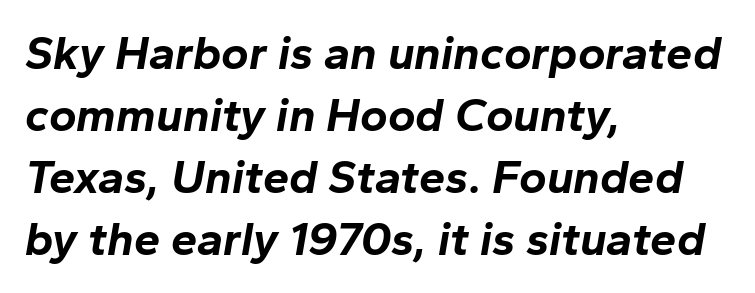
The image shows 47 px bold type, italic (leaning right); set left-aligned, normal line spacing (1.32x), normal letter spacing, not underlined; low stroke contrast and a medium x-height.
